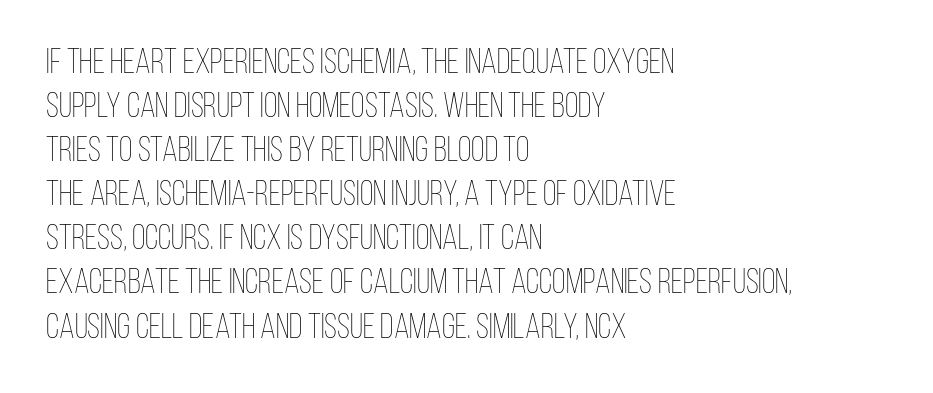
Q: Is the text bold? A: No.
Q: Is the text italic (slanted)? A: No, it is upright.
Q: Is the text underlined? A: No.
Q: How is the paragraph aligned? A: Left-aligned.
Q: Is the spacing between letters normal or unusually wide? A: Normal.
Q: Is the spacing between lines tight, normal or loose? A: Normal.
Q: Width (condensed, normal, or wide)? A: Condensed.
Q: Stroke contrast? A: Low.
Q: x-height? A: Large.
Q: Monospaced? A: No.
